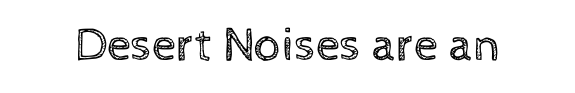
The image shows 48 px regular-weight type, upright; set normal letter spacing, not underlined; a medium x-height.
